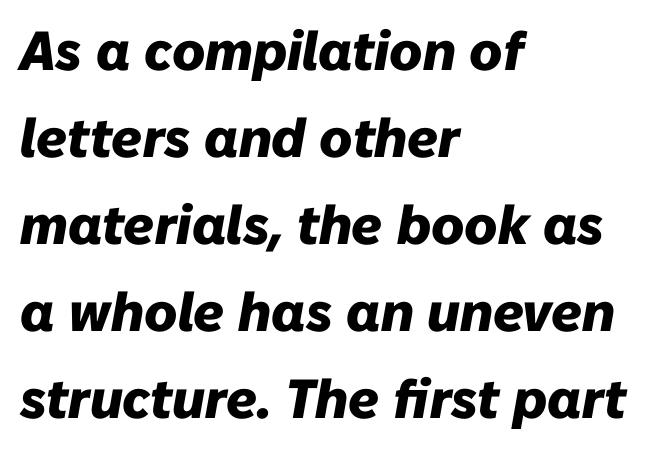
The image shows 55 px heavy type, italic (leaning right); set left-aligned, normal line spacing (1.58x), normal letter spacing, not underlined; low stroke contrast and a medium x-height.
